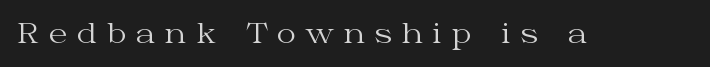
Q: Is the text bold? A: No.
Q: Is the text italic (slanted)? A: No, it is upright.
Q: Is the text underlined? A: No.
Q: Is the spacing between letters normal or unusually wide? A: Unusually wide.
